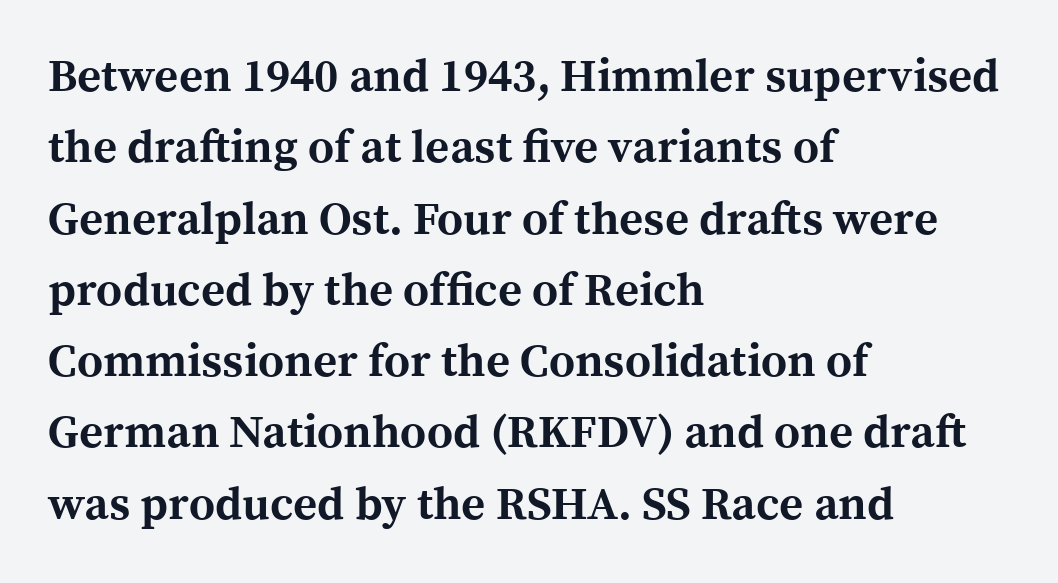
The image shows 46 px bold serif type, upright; set left-aligned, normal line spacing (1.55x), normal letter spacing, not underlined; a medium x-height.
